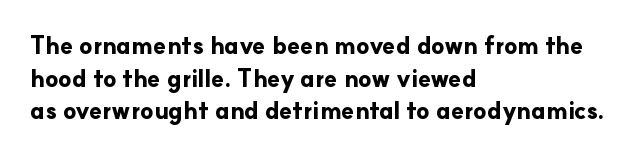
Q: Is the text bold? A: Yes.
Q: Is the text italic (slanted)? A: No, it is upright.
Q: Is the text underlined? A: No.
Q: How is the paragraph aligned? A: Left-aligned.
Q: Is the spacing between letters normal or unusually wide? A: Normal.
Q: Is the spacing between lines tight, normal or loose? A: Normal.
